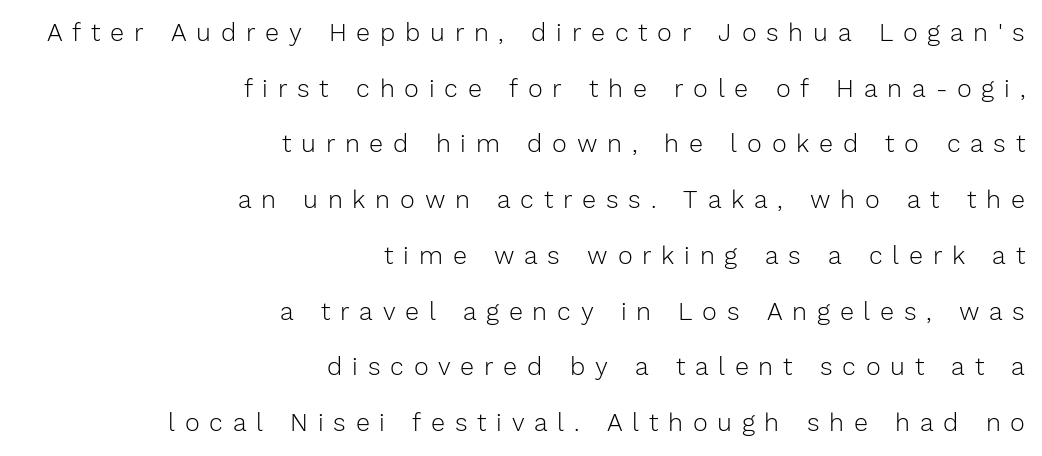
The image shows 25 px text type, upright; set right-aligned, loose line spacing (2.23x), unusually wide letter spacing (+0.39 em), not underlined.
